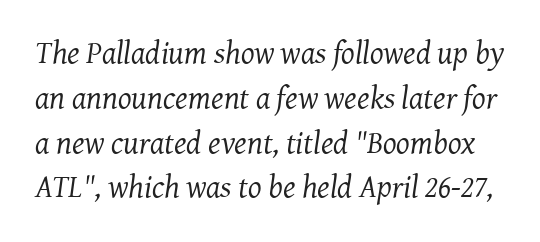
Anything drawn beneath the words? Only blank space. This is oblique type, the kind used for emphasis or titles. Note the varied advance widths — an 'i' is clearly narrower than an 'm'. The horizontal fit of the characters is conventional and even.
